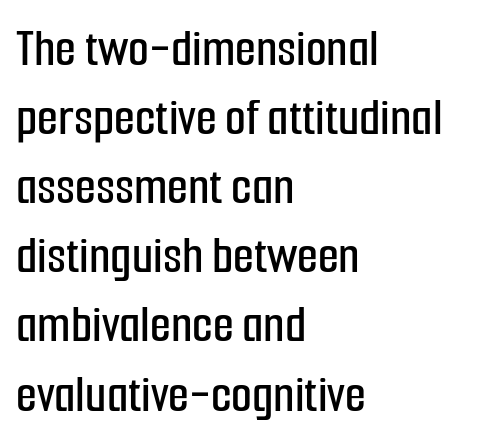
Letter spacing: default. The type family on display is of the sans-serif kind. Short and long lines alike share a common starting point at left. Check under the words: just untouched page. This sample keeps an unexceptional amount of space between lines. Varying glyph widths throughout — classic text-font behaviour.
